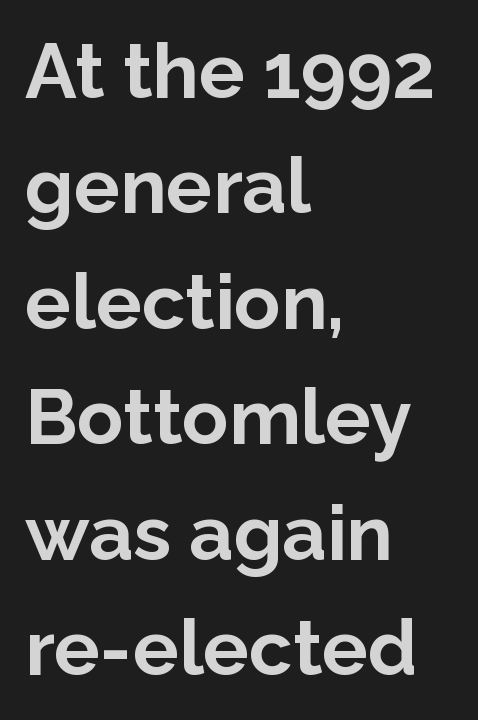
{"serif": "no", "italic": "no", "bold": "yes", "weight": "bold", "width": "normal", "stroke_contrast": "low", "x_height": "medium", "monospaced": "no", "underline": "no", "align": "left", "line_spacing": "normal", "line_spacing_ratio": 1.5, "letter_spacing": "normal", "letter_spacing_em": 0.0, "glyph_px": 77}
